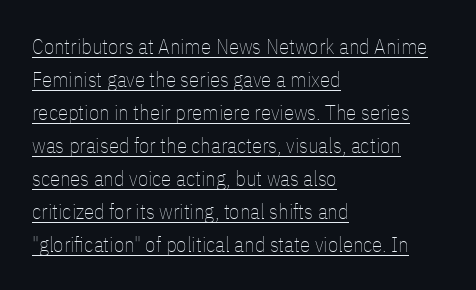
The image shows 21 px text type, upright; set left-aligned, normal line spacing (1.57x), normal letter spacing, underlined.
